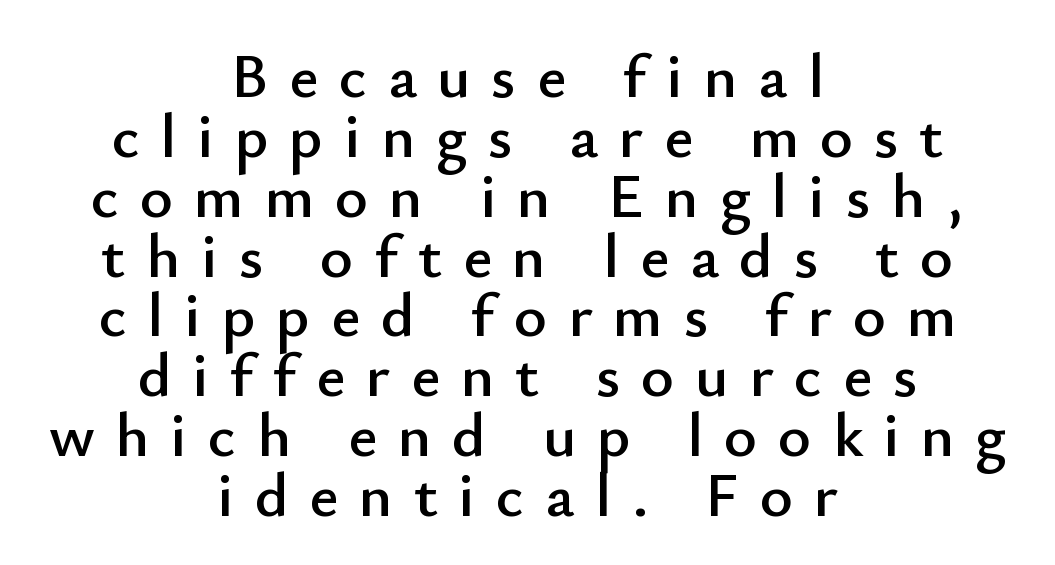
{"serif": "no", "italic": "no", "width": "normal", "stroke_contrast": "low", "x_height": "small", "monospaced": "no", "underline": "no", "align": "center", "line_spacing": "tight", "line_spacing_ratio": 0.95, "letter_spacing": "wide", "letter_spacing_em": 0.33, "glyph_px": 63}
